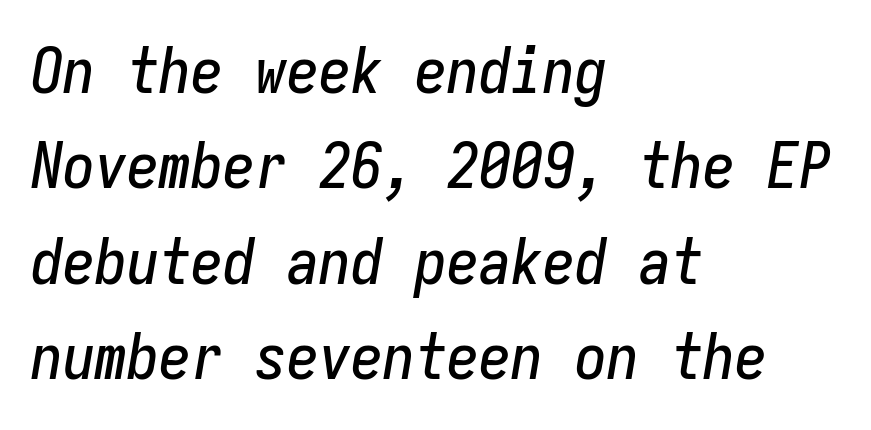
The image shows 64 px condensed type, italic (leaning right), monospaced; set left-aligned, normal line spacing (1.49x), normal letter spacing, not underlined; low stroke contrast and a medium x-height.
